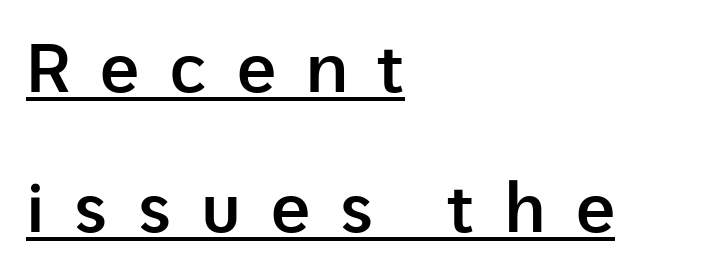
{"serif": "no", "italic": "no", "bold": "semi", "weight": "semibold", "width": "normal", "stroke_contrast": "low", "x_height": "medium", "monospaced": "no", "underline": "yes", "align": "left", "line_spacing": "loose", "line_spacing_ratio": 2.03, "letter_spacing": "wide", "letter_spacing_em": 0.43, "glyph_px": 69}
